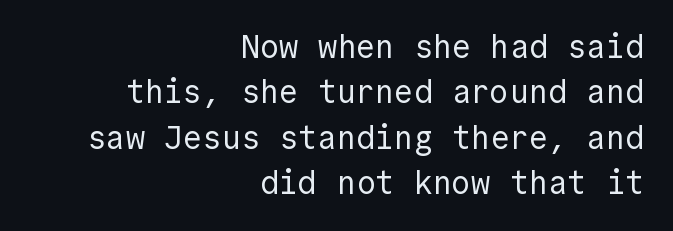
{"serif": "no", "italic": "no", "bold": "no", "weight": "regular", "width": "normal", "x_height": "medium", "underline": "no", "align": "right", "line_spacing": "normal", "line_spacing_ratio": 1.42, "letter_spacing": "normal", "letter_spacing_em": 0.0, "glyph_px": 32}
